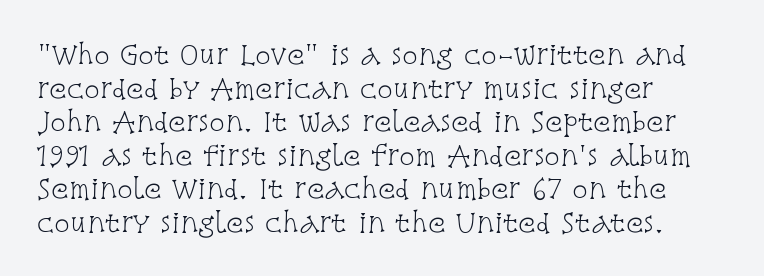
Interline gaps are of average width in this sample. In terms of posture, this sample is upright. Teacher's note: observe the even left margin — that is flush-left alignment. The cut favours lightness, reaching ordinary text weight at its darkest.
